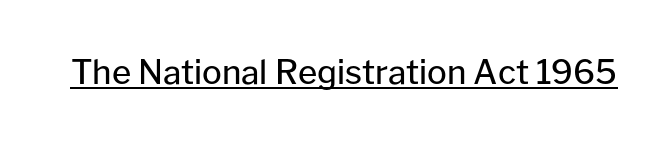
Q: Is the text bold? A: No.
Q: Is the text italic (slanted)? A: No, it is upright.
Q: Is the typeface a serif or a sans-serif typeface? A: Sans-serif.
Q: Is the text underlined? A: Yes.
Q: Is the spacing between letters normal or unusually wide? A: Normal.
Q: Width (condensed, normal, or wide)? A: Normal.
Q: Stroke contrast? A: Low.
Q: x-height? A: Medium.
Q: Monospaced? A: No.
